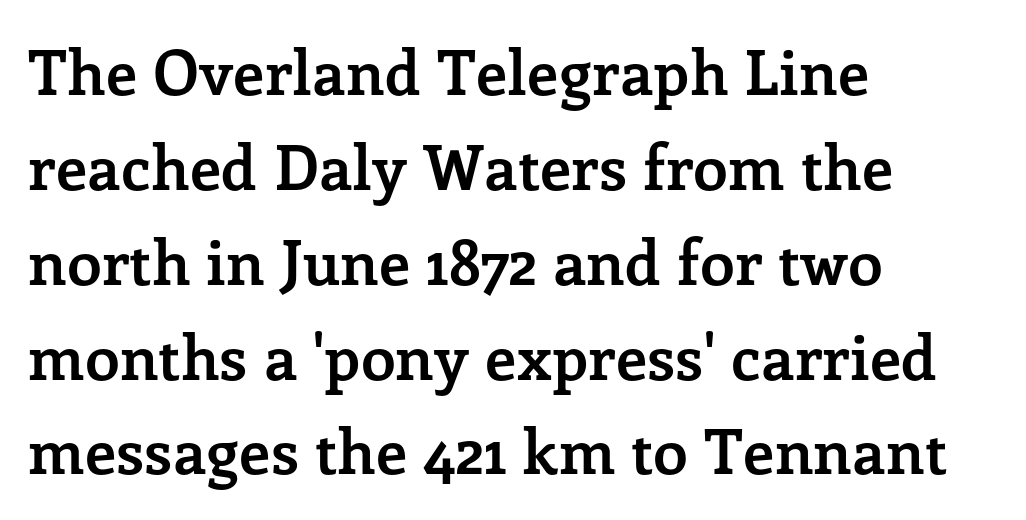
{"serif": "yes", "italic": "no", "bold": "yes", "weight": "semibold", "width": "normal", "stroke_contrast": "low", "x_height": "medium", "monospaced": "no", "underline": "no", "align": "left", "line_spacing": "normal", "line_spacing_ratio": 1.53, "letter_spacing": "normal", "letter_spacing_em": 0.0, "glyph_px": 62}
